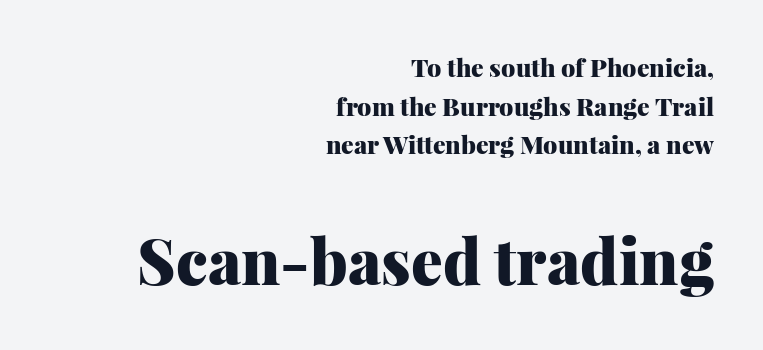
The image shows 63 px heavy serif type, upright; set right-aligned, normal line spacing (1.55x), normal letter spacing, not underlined; the second (bottom) block is 2.52x larger; medium stroke contrast and a medium x-height.
